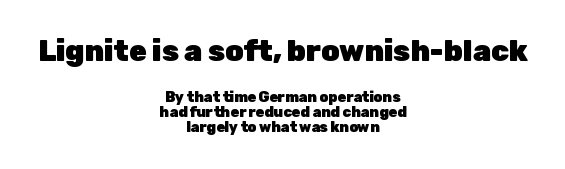
{"serif": "no", "italic": "no", "bold": "yes", "weight": "heavy", "width": "normal", "stroke_contrast": "low", "x_height": "medium", "monospaced": "no", "underline": "no", "align": "center", "line_spacing": "tight", "line_spacing_ratio": 1.08, "letter_spacing": "normal", "letter_spacing_em": 0.0, "larger_block": "first", "size_ratio": 2.07, "glyph_px": 29}
